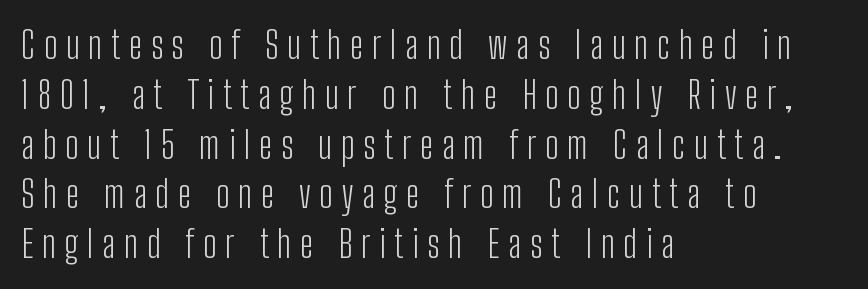
{"serif": "no", "italic": "no", "bold": "no", "weight": "light", "width": "condensed", "stroke_contrast": "low", "x_height": "medium", "monospaced": "no", "underline": "no", "align": "left", "line_spacing": "normal", "line_spacing_ratio": 1.31, "letter_spacing": "wide", "letter_spacing_em": 0.23, "glyph_px": 38}
